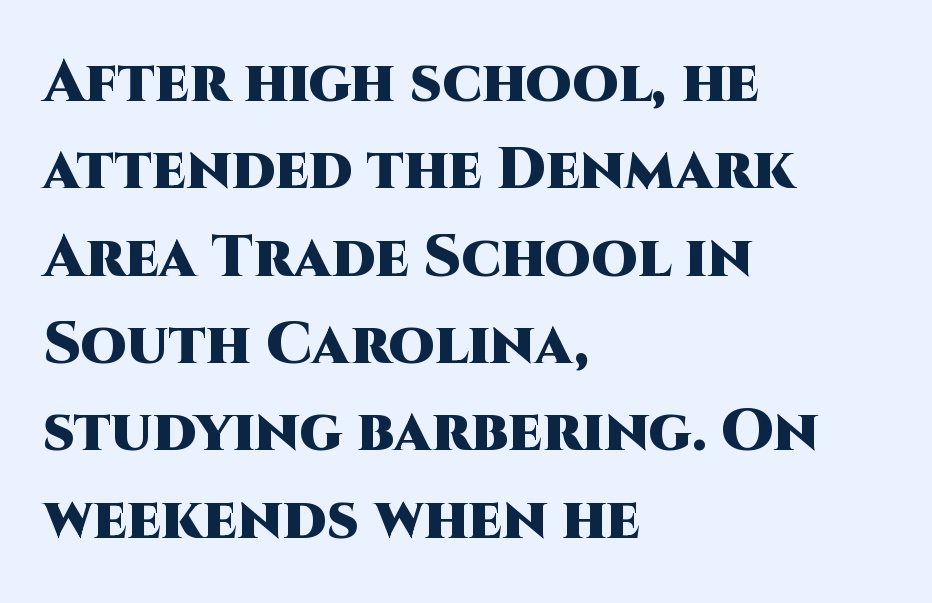
{"serif": "no", "italic": "no", "bold": "yes", "weight": "heavy", "width": "normal", "stroke_contrast": "high", "x_height": "large", "monospaced": "no", "underline": "no", "align": "left", "line_spacing": "normal", "line_spacing_ratio": 1.48, "letter_spacing": "normal", "letter_spacing_em": 0.0, "glyph_px": 59}
